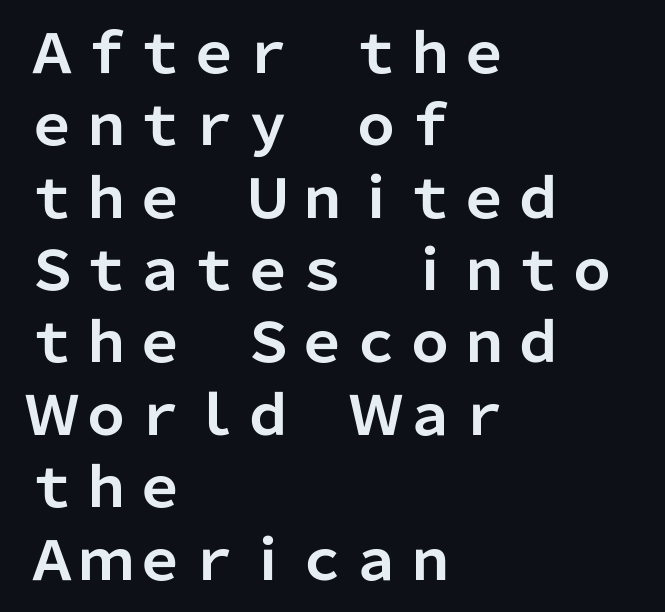
{"serif": "no", "italic": "no", "bold": "yes", "weight": "bold", "width": "normal", "stroke_contrast": "low", "x_height": "medium", "monospaced": "no", "underline": "no", "align": "left", "line_spacing": "normal", "line_spacing_ratio": 1.34, "letter_spacing": "normal", "letter_spacing_em": 0.0, "glyph_px": 54}
